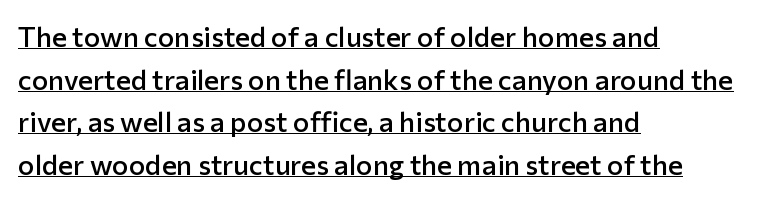
The line texture is even and compact thanks to regular tracking. Leading matches the norm, producing a regular column. The characters look somewhat weighty, a semibold short of true bold. Visually the block forms a straight wall on the left and a jagged coastline on the right. Check where the strokes stop: nothing finishes them off — pure sans. Each line of the rendering has a horizontal stroke beneath the glyphs.
